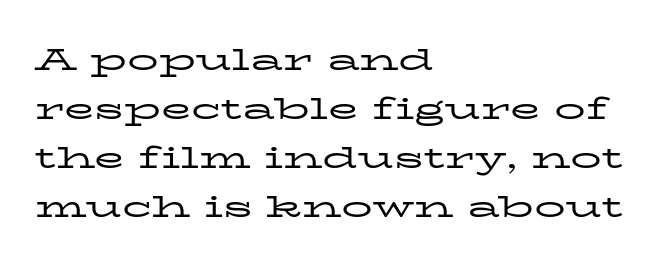
One glance says typical: line gaps are just what's usual. Do the characters align in a grid? No, the font is proportional. The passage is arranged the way most books set body copy — flush left. It's the straight-up-and-down kind of type. Unmarked baselines from the first word to the last.
